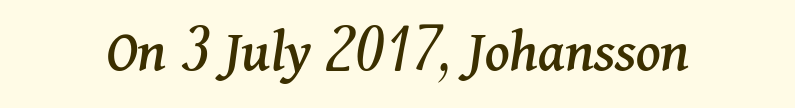
Q: Is the text italic (slanted)? A: Yes, it leans right by about 11 degrees.
Q: Is the typeface a serif or a sans-serif typeface? A: Serif.
Q: Is the text underlined? A: No.
Q: Is the spacing between letters normal or unusually wide? A: Normal.
Q: Width (condensed, normal, or wide)? A: Normal.
Q: Stroke contrast? A: Medium.
Q: x-height? A: Medium.
Q: Monospaced? A: No.
